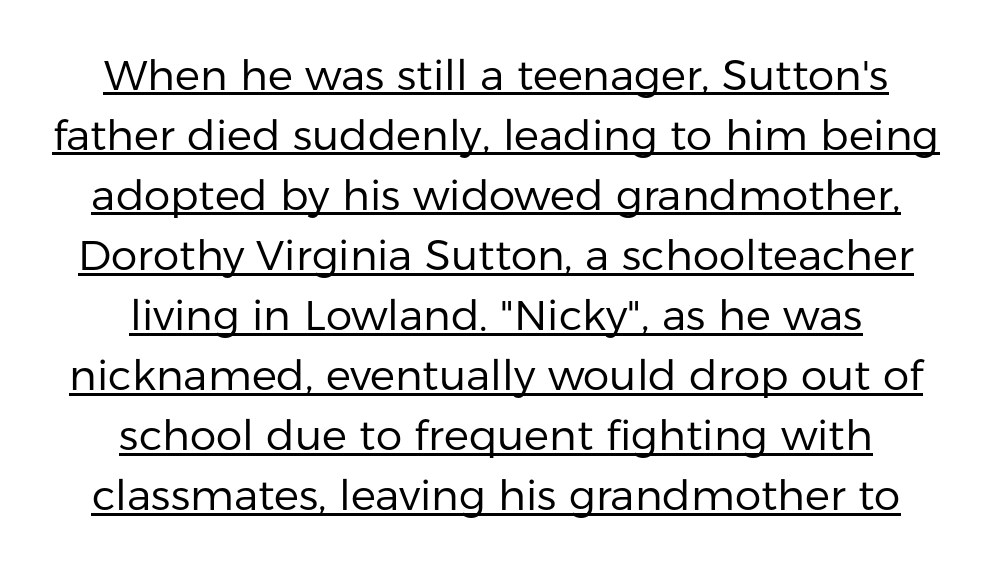
{"serif": "no", "italic": "no", "bold": "no", "weight": "regular", "width": "normal", "stroke_contrast": "low", "x_height": "medium", "monospaced": "no", "underline": "yes", "align": "center", "line_spacing": "normal", "line_spacing_ratio": 1.43, "letter_spacing": "normal", "letter_spacing_em": 0.0, "glyph_px": 42}
